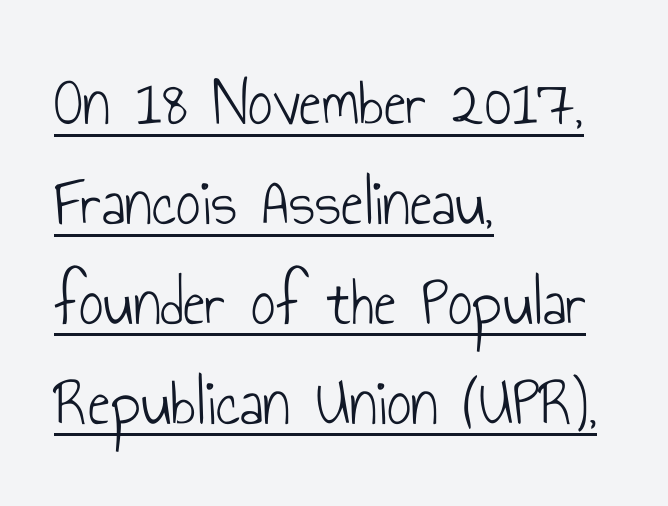
The image shows 68 px light, condensed sans-serif type, upright; set left-aligned, normal line spacing (1.47x), normal letter spacing, underlined; low stroke contrast and a small x-height.
